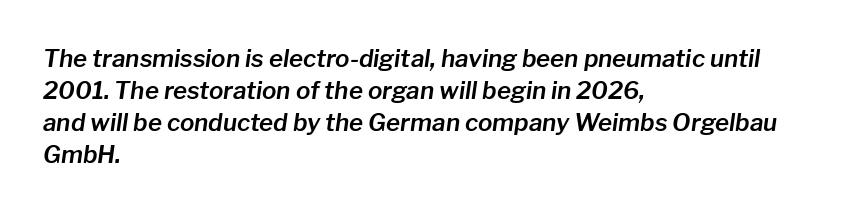
{"italic": "yes", "lean": "right", "slant_degrees": 8, "underline": "no", "align": "left", "line_spacing": "normal", "line_spacing_ratio": 1.33, "letter_spacing": "normal", "letter_spacing_em": 0.0, "glyph_px": 24}
